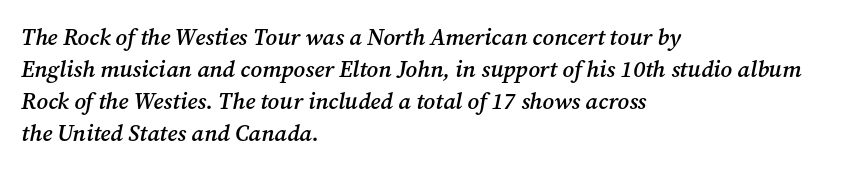
The image shows 23 px text type, italic (leaning right); set left-aligned, normal line spacing (1.39x), normal letter spacing, not underlined.
